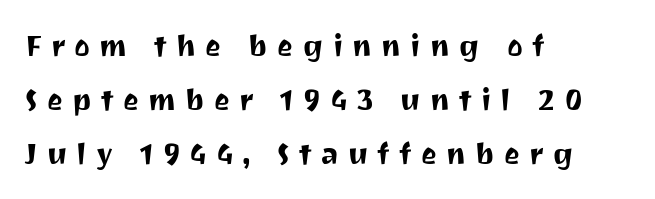
The image shows 30 px sans-serif type, upright; set left-aligned, line spacing 1.8x, unusually wide letter spacing (+0.3 em), not underlined; medium stroke contrast and a medium x-height.
